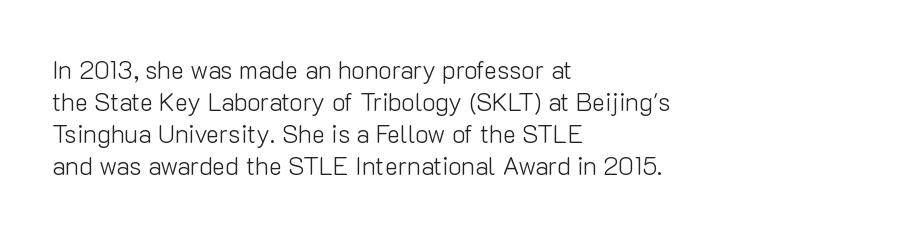
Q: Is the text bold? A: No.
Q: Is the text italic (slanted)? A: No, it is upright.
Q: Is the text underlined? A: No.
Q: How is the paragraph aligned? A: Left-aligned.
Q: Is the spacing between letters normal or unusually wide? A: Normal.
Q: Is the spacing between lines tight, normal or loose? A: Normal.
